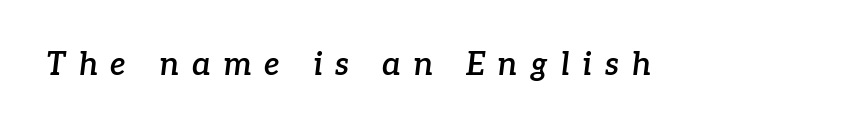
{"serif": "yes", "italic": "yes", "lean": "right", "slant_degrees": 7, "bold": "semi", "weight": "semibold", "width": "normal", "stroke_contrast": "low", "x_height": "medium", "monospaced": "no", "underline": "no", "letter_spacing": "wide", "letter_spacing_em": 0.39, "glyph_px": 32}
